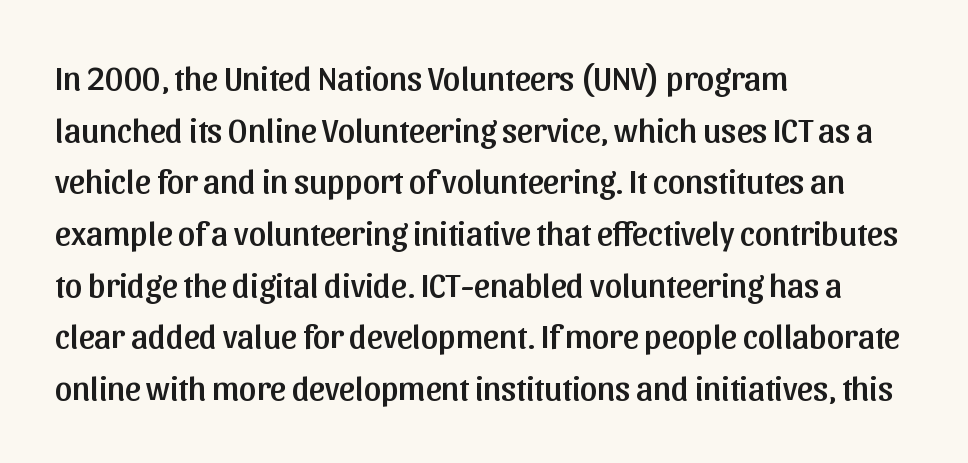
Note the varied advance widths — an 'i' is clearly narrower than an 'm'. The words here are not underlined. Students, note that the glyphs here touch the page at normal intervals. Classification — sans serif. The ragged edge is on the right, which tells us the setting is flush left.
